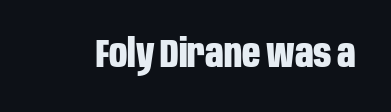
Each glyph is drawn with heavy, bold strokes. Unlike a traditional serif, this face leaves its strokes unadorned. Bare-footed words on every line. Here the designer chose a conventional face with non-uniform glyph widths.
